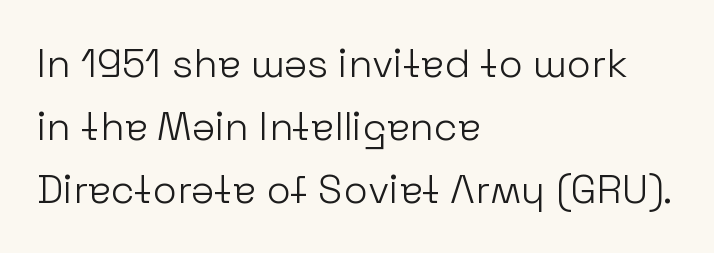
The image shows 40 px light sans-serif type, upright; set left-aligned, normal line spacing (1.58x), normal letter spacing, not underlined; low stroke contrast and a medium x-height.
